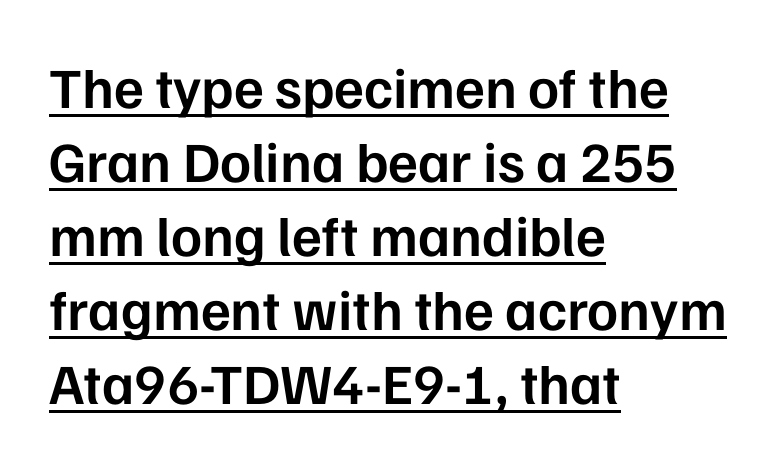
{"serif": "no", "italic": "no", "bold": "semi", "weight": "semibold", "width": "normal", "stroke_contrast": "low", "x_height": "medium", "monospaced": "no", "underline": "yes", "align": "left", "line_spacing": "normal", "line_spacing_ratio": 1.3, "letter_spacing": "normal", "letter_spacing_em": 0.0, "glyph_px": 57}
